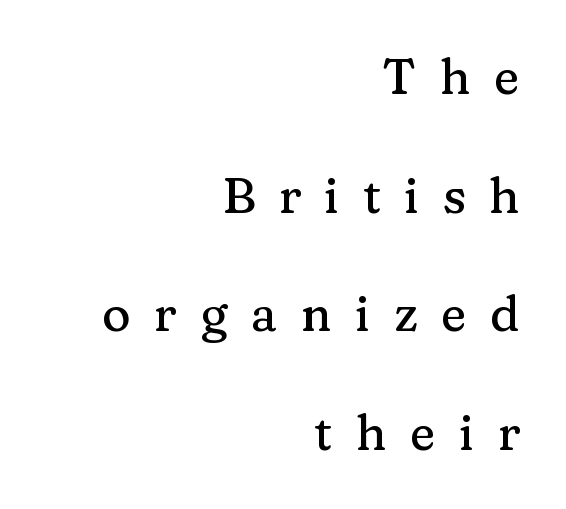
{"serif": "yes", "italic": "no", "width": "normal", "stroke_contrast": "medium", "x_height": "medium", "monospaced": "no", "underline": "no", "align": "right", "line_spacing": "loose", "line_spacing_ratio": 2.42, "letter_spacing": "wide", "letter_spacing_em": 0.48, "glyph_px": 49}
